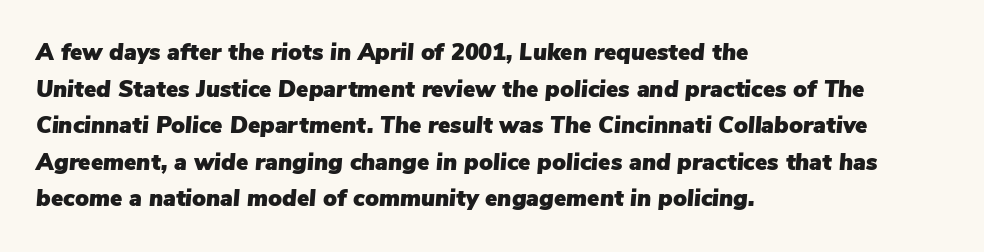
{"italic": "yes", "lean": "right", "slant_degrees": 5, "underline": "no", "align": "left", "line_spacing": "normal", "line_spacing_ratio": 1.59, "letter_spacing": "normal", "letter_spacing_em": 0.0, "glyph_px": 23}
